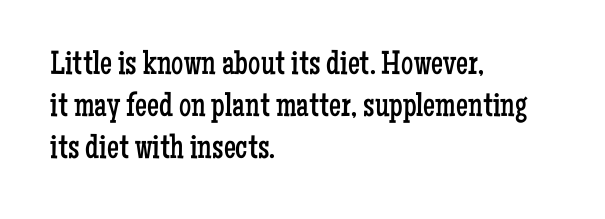
{"serif": "yes", "italic": "no", "bold": "no", "weight": "regular", "width": "condensed", "stroke_contrast": "low", "x_height": "medium", "monospaced": "no", "underline": "no", "align": "left", "line_spacing_ratio": 1.23, "letter_spacing": "normal", "letter_spacing_em": 0.0, "glyph_px": 34}
